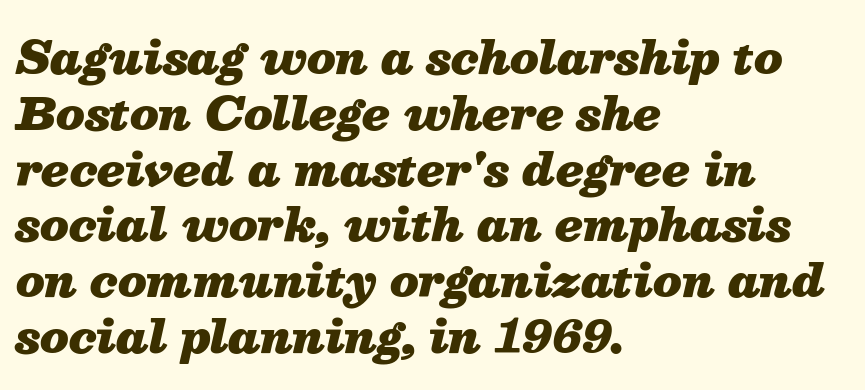
The image shows 45 px heavy type, italic (leaning right); set left-aligned, line spacing 1.24x, normal letter spacing, not underlined; medium stroke contrast and a medium x-height.
